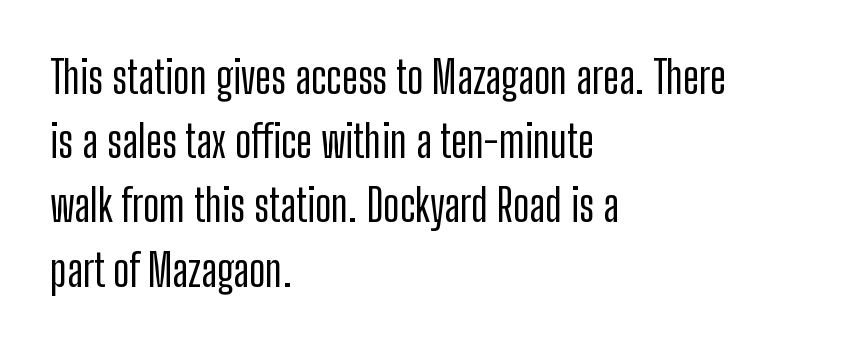
{"serif": "no", "italic": "no", "width": "condensed", "stroke_contrast": "low", "x_height": "medium", "monospaced": "no", "underline": "no", "align": "left", "line_spacing": "normal", "line_spacing_ratio": 1.46, "letter_spacing": "normal", "letter_spacing_em": 0.0, "glyph_px": 44}
